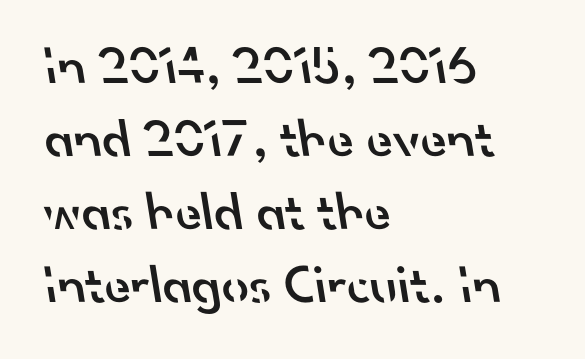
These lines carry some extra weight — a demibold, not a full bold. Is this a sans? Yes — the strokes have no serifs. Nobody drew a line under any word here. Honestly, the row spacing looks completely unremarkable.
